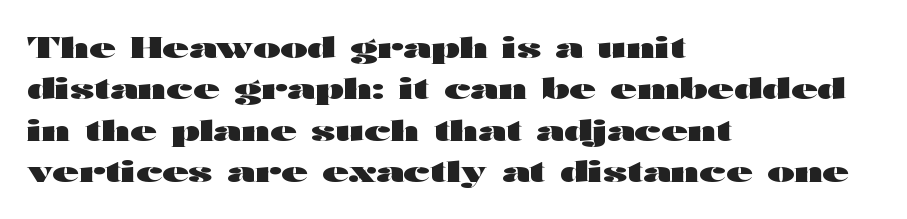
{"italic": "no", "bold": "yes", "weight": "heavy", "width": "wide", "stroke_contrast": "high", "x_height": "medium", "monospaced": "no", "underline": "no", "align": "left", "line_spacing": "normal", "line_spacing_ratio": 1.43, "letter_spacing": "normal", "letter_spacing_em": 0.0, "glyph_px": 29}
